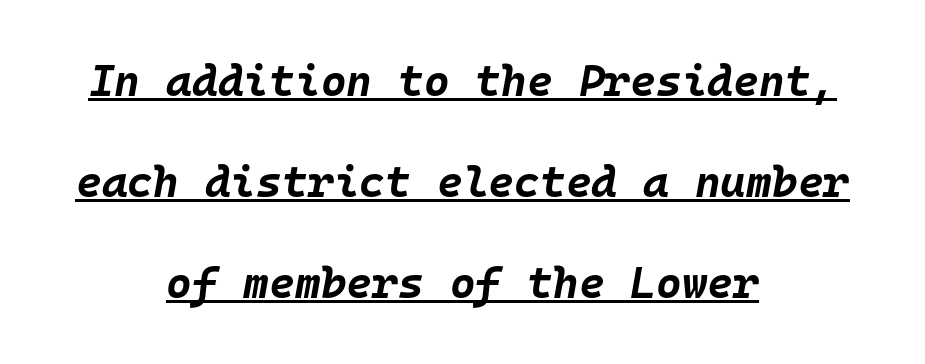
Q: Is the text bold? A: Yes.
Q: Is the text italic (slanted)? A: Yes, it leans right by about 10 degrees.
Q: Is the text underlined? A: Yes.
Q: How is the paragraph aligned? A: Centered.
Q: Is the spacing between letters normal or unusually wide? A: Normal.
Q: Is the spacing between lines tight, normal or loose? A: Loose.
Q: Width (condensed, normal, or wide)? A: Normal.
Q: Stroke contrast? A: Low.
Q: x-height? A: Large.
Q: Monospaced? A: Yes.
